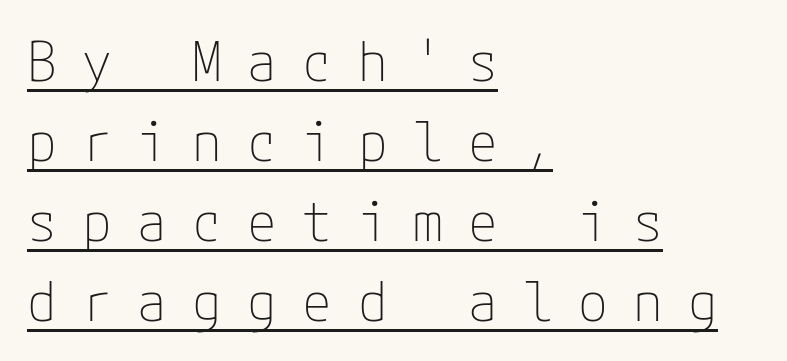
Q: Is the text bold? A: No.
Q: Is the text italic (slanted)? A: No, it is upright.
Q: Is the typeface a serif or a sans-serif typeface? A: Sans-serif.
Q: Is the text underlined? A: Yes.
Q: How is the paragraph aligned? A: Left-aligned.
Q: Is the spacing between letters normal or unusually wide? A: Unusually wide.
Q: Is the spacing between lines tight, normal or loose? A: Normal.
Q: Width (condensed, normal, or wide)? A: Normal.
Q: Stroke contrast? A: Low.
Q: x-height? A: Medium.
